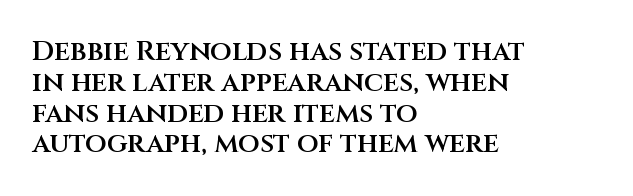
{"serif": "no", "italic": "no", "bold": "semi", "weight": "semibold", "width": "normal", "stroke_contrast": "medium", "x_height": "large", "monospaced": "no", "underline": "no", "align": "left", "line_spacing": "tight", "line_spacing_ratio": 1.1, "letter_spacing": "normal", "letter_spacing_em": 0.0, "glyph_px": 28}
